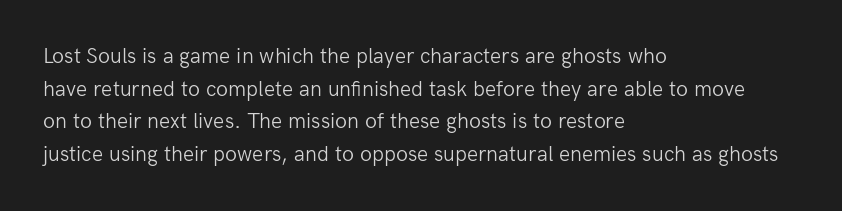
Rows of type keep a routine distance in the vertical direction. The space beneath each line is pristine and unruled. Which margin do the lines hug? The left one — the right edge is uneven. The letterforms sit shoulder to shoulder at normal distance.
